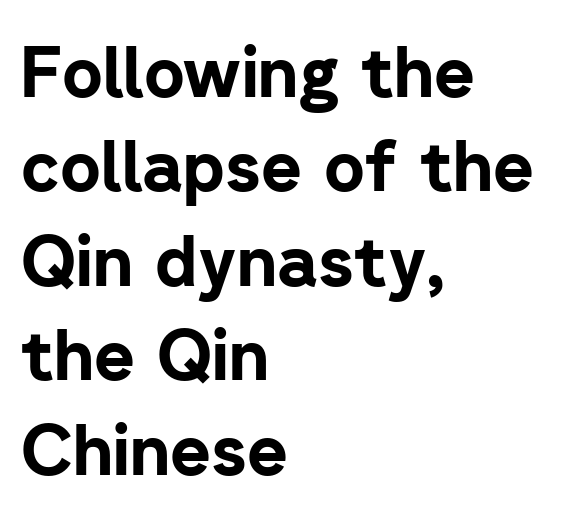
{"serif": "no", "italic": "no", "bold": "yes", "weight": "bold", "width": "normal", "stroke_contrast": "low", "x_height": "medium", "monospaced": "no", "underline": "no", "align": "left", "line_spacing": "normal", "line_spacing_ratio": 1.35, "letter_spacing": "normal", "letter_spacing_em": 0.0, "glyph_px": 70}
